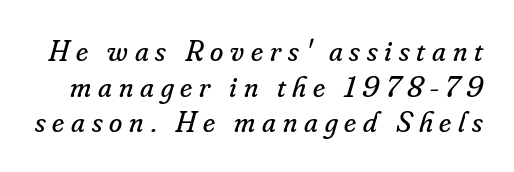
Note: serifs present on the glyphs. Is this a fixed-width face? No — the glyphs have proportional, varying widths. The space directly below the letters is spotless. The face looks like a standard text weight, possibly lighter.
